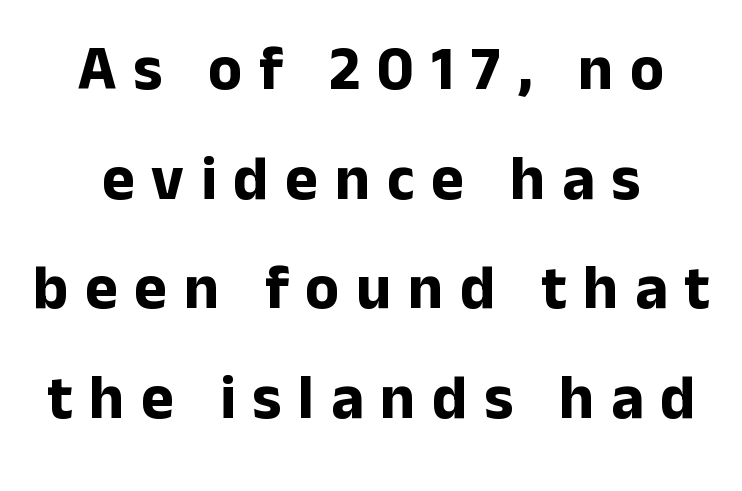
Q: Is the text bold? A: Yes.
Q: Is the text italic (slanted)? A: No, it is upright.
Q: Is the typeface a serif or a sans-serif typeface? A: Sans-serif.
Q: Is the text underlined? A: No.
Q: Is the spacing between letters normal or unusually wide? A: Unusually wide.
Q: Width (condensed, normal, or wide)? A: Normal.
Q: Stroke contrast? A: Low.
Q: x-height? A: Medium.
Q: Monospaced? A: No.
